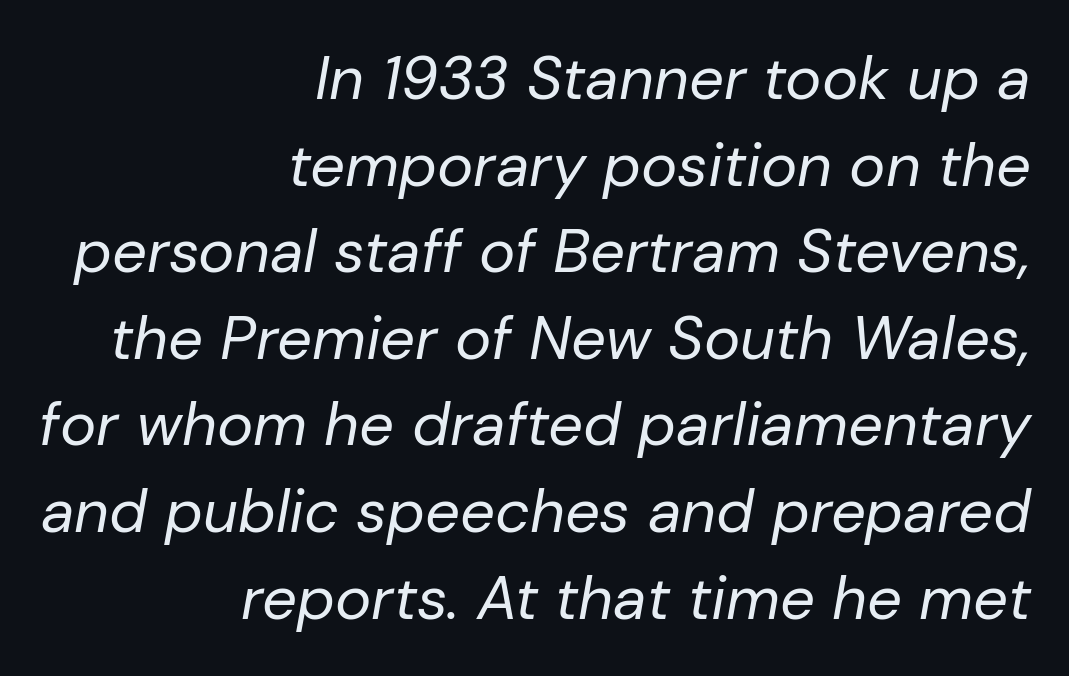
Q: Is the text bold? A: No.
Q: Is the text italic (slanted)? A: Yes, it leans right by about 10 degrees.
Q: Is the text underlined? A: No.
Q: How is the paragraph aligned? A: Right-aligned.
Q: Is the spacing between letters normal or unusually wide? A: Normal.
Q: Is the spacing between lines tight, normal or loose? A: Normal.
Q: Width (condensed, normal, or wide)? A: Normal.
Q: Stroke contrast? A: Low.
Q: x-height? A: Medium.
Q: Monospaced? A: No.
